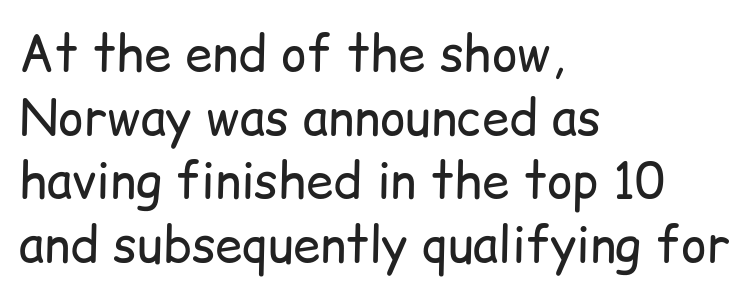
The image shows 49 px regular-weight sans-serif type, upright; set left-aligned, normal line spacing (1.3x), normal letter spacing, not underlined; low stroke contrast and a medium x-height.
